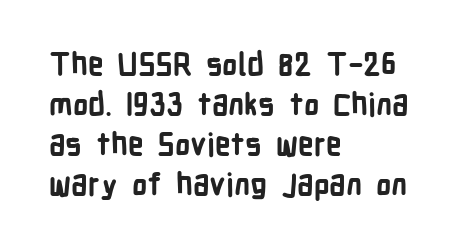
The image shows 31 px bold, condensed sans-serif type, upright; set left-aligned, normal line spacing (1.29x), normal letter spacing, not underlined; low stroke contrast and a medium x-height.
